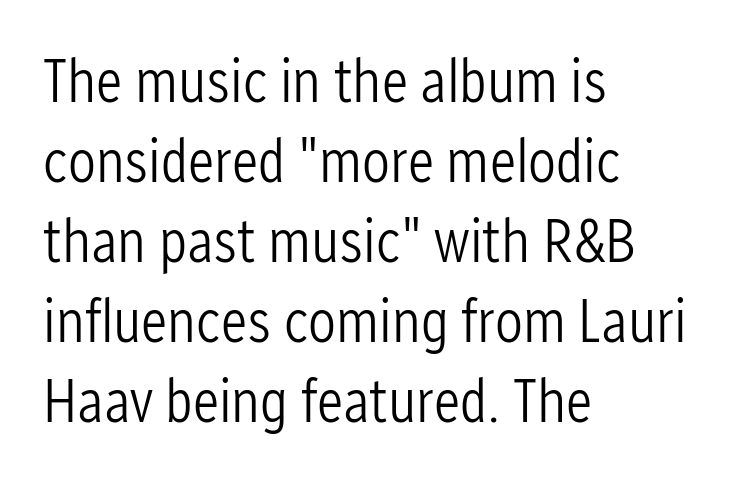
Q: Is the text bold? A: No.
Q: Is the text italic (slanted)? A: No, it is upright.
Q: Is the typeface a serif or a sans-serif typeface? A: Sans-serif.
Q: Is the text underlined? A: No.
Q: How is the paragraph aligned? A: Left-aligned.
Q: Is the spacing between letters normal or unusually wide? A: Normal.
Q: Is the spacing between lines tight, normal or loose? A: Normal.
Q: Width (condensed, normal, or wide)? A: Condensed.
Q: Stroke contrast? A: Low.
Q: x-height? A: Medium.
Q: Monospaced? A: No.
